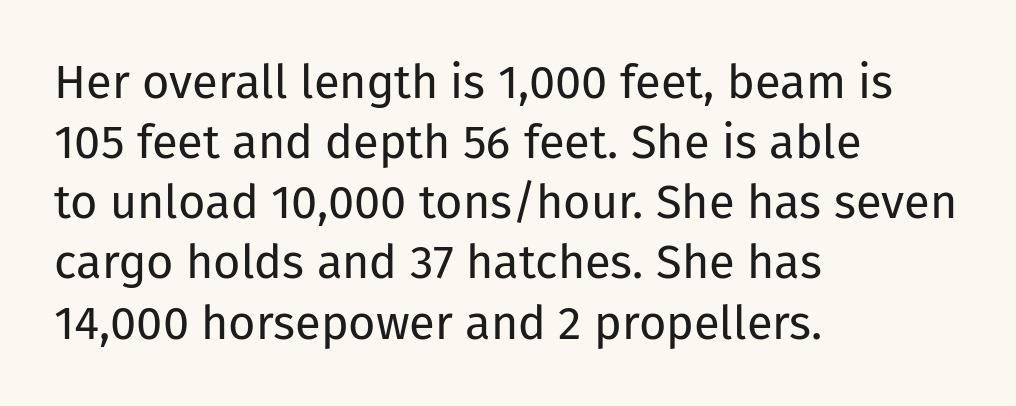
The image shows 47 px regular-weight sans-serif type, upright; set left-aligned, normal line spacing (1.28x), normal letter spacing, not underlined; low stroke contrast and a medium x-height.
